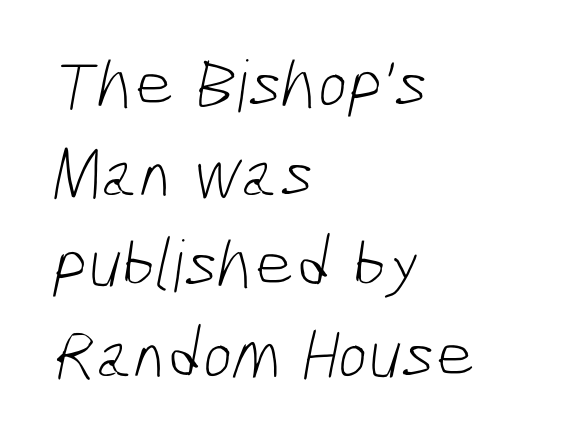
A typesetter would call this leading conventional body-copy spacing. Tracking value appears to be zero — textbook default spacing. The characters display no serif detailing; their extremities are plain. The paragraph shown leans on its left margin.
